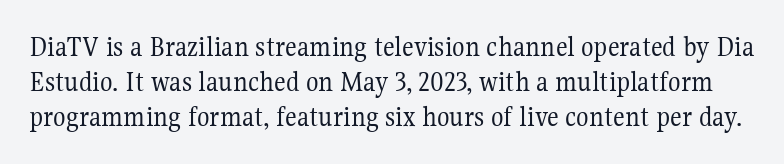
The image shows 29 px regular-weight serif type, upright; set line spacing 1.21x, normal letter spacing, not underlined; medium stroke contrast and a medium x-height.
